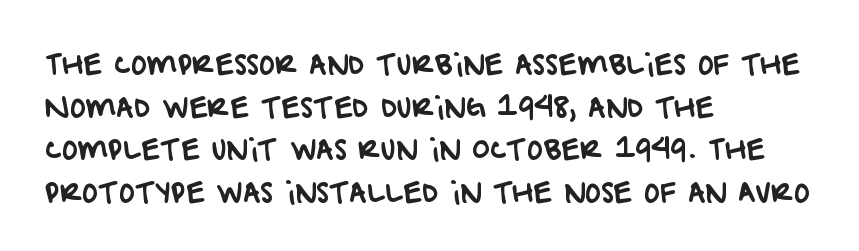
The rendering uses a moderate line-height, typical for paragraphs. Caption: standard tracking, unaltered. Check the space under the baseline: it is left empty. These lines are set flush left with a ragged right edge.
